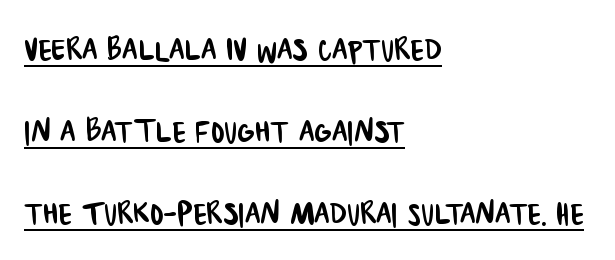
{"serif": "no", "width": "condensed", "stroke_contrast": "low", "x_height": "large", "monospaced": "no", "underline": "yes", "align": "left", "line_spacing": "loose", "line_spacing_ratio": 2.05, "letter_spacing": "normal", "letter_spacing_em": 0.0, "glyph_px": 40}
